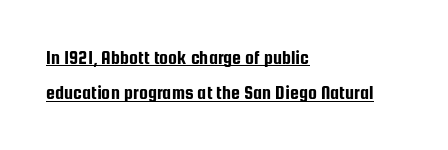
Q: Is the text italic (slanted)? A: No, it is upright.
Q: Is the text underlined? A: Yes.
Q: How is the paragraph aligned? A: Left-aligned.
Q: Is the spacing between letters normal or unusually wide? A: Normal.
